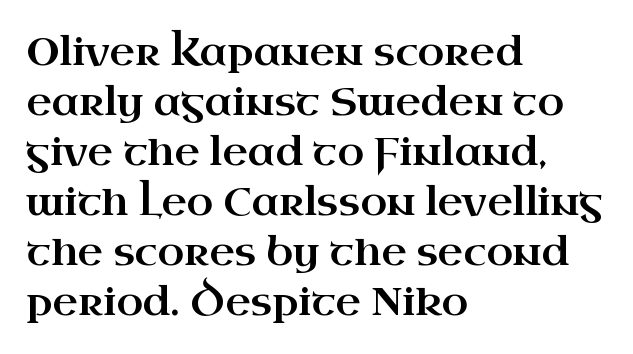
The image shows 39 px wide serif type, upright; set left-aligned, normal line spacing (1.28x), normal letter spacing, not underlined; high stroke contrast and a small x-height.
